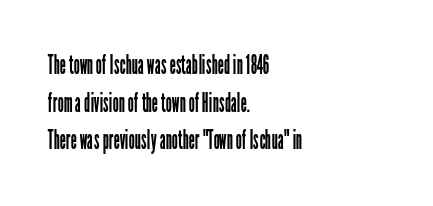
Notice how the stems are strictly vertical — no italics here. A bare baseline throughout the passage. Inter-character spacing is left at the font's built-in metrics. Vertical spacing — default. The ragged edge is on the right, which tells us the setting is flush left. The font sits on the lighter half of the weight spectrum, regular included.
